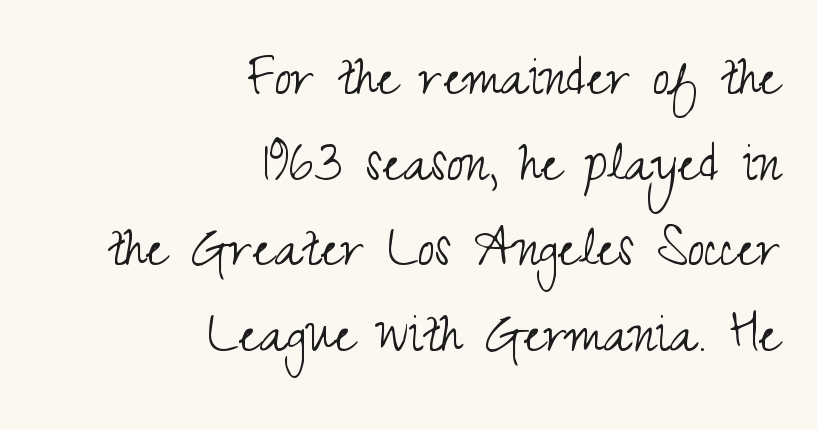
The rows are spaced the way most documents space them. Designer's note — italics off, roman on. Proportional: the letters do not fall into vertical columns. The passage shown is typeset with a sans-serif family. Reading down the block, your eye finds every line finishing at a fixed right position. Honestly, there is no underline to notice here at all.
